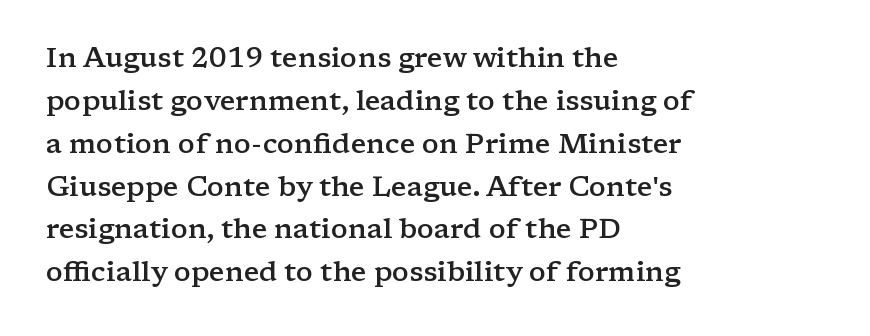
Q: Is the text bold? A: Semi-bold.
Q: Is the text italic (slanted)? A: No, it is upright.
Q: Is the typeface a serif or a sans-serif typeface? A: Serif.
Q: Is the text underlined? A: No.
Q: How is the paragraph aligned? A: Left-aligned.
Q: Is the spacing between letters normal or unusually wide? A: Normal.
Q: Is the spacing between lines tight, normal or loose? A: Normal.
Q: Width (condensed, normal, or wide)? A: Wide.
Q: Stroke contrast? A: Low.
Q: x-height? A: Medium.
Q: Monospaced? A: No.
